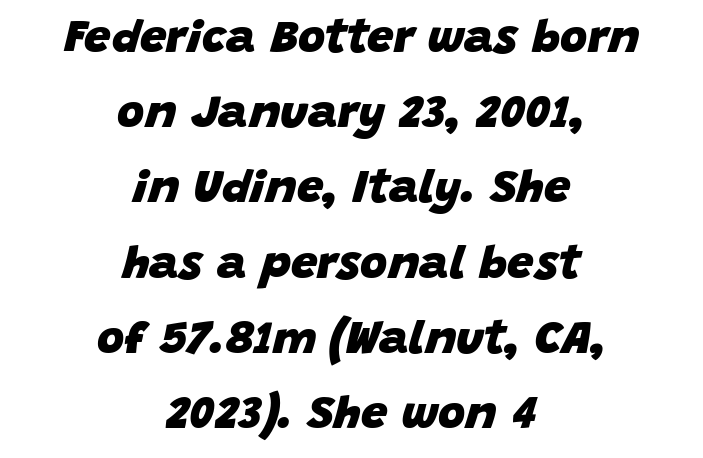
Q: Is the text bold? A: Yes.
Q: Is the text italic (slanted)? A: Yes, it leans right by about 15 degrees.
Q: Is the text underlined? A: No.
Q: How is the paragraph aligned? A: Centered.
Q: Is the spacing between letters normal or unusually wide? A: Normal.
Q: Is the spacing between lines tight, normal or loose? A: Normal.
Q: Width (condensed, normal, or wide)? A: Normal.
Q: Stroke contrast? A: Low.
Q: x-height? A: Large.
Q: Monospaced? A: No.
